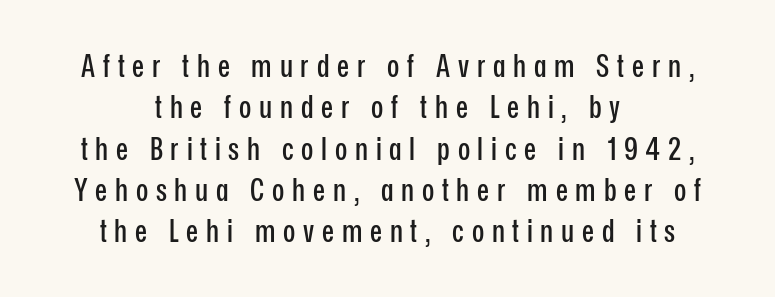
The image shows 32 px condensed sans-serif type, upright; set centered, normal line spacing (1.29x), unusually wide letter spacing (+0.24 em), not underlined; low stroke contrast and a medium x-height.
